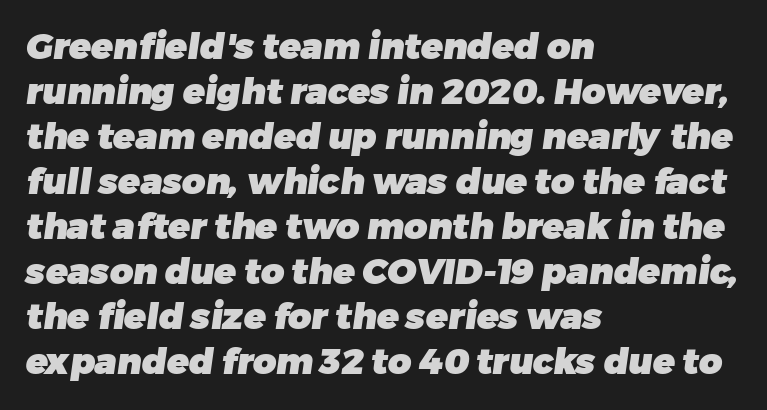
The image shows 36 px heavy sans-serif type; set left-aligned, normal line spacing (1.25x), normal letter spacing, not underlined; low stroke contrast and a medium x-height.
